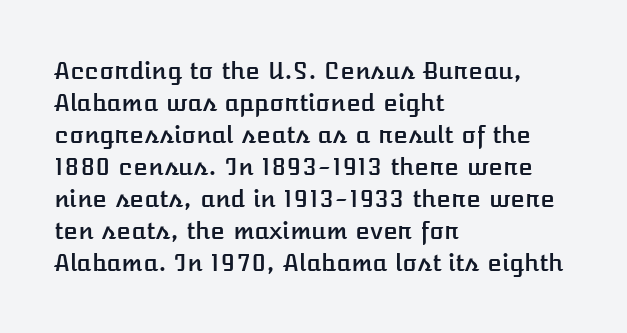
No italicization has been applied; the sample stays upright. The vertical gap from one line to the next is medium. Standard letterfit; no display-style spreading of the glyphs. The passage is arranged the way most books set body copy — flush left. Rule under the text: the space is simply empty.
